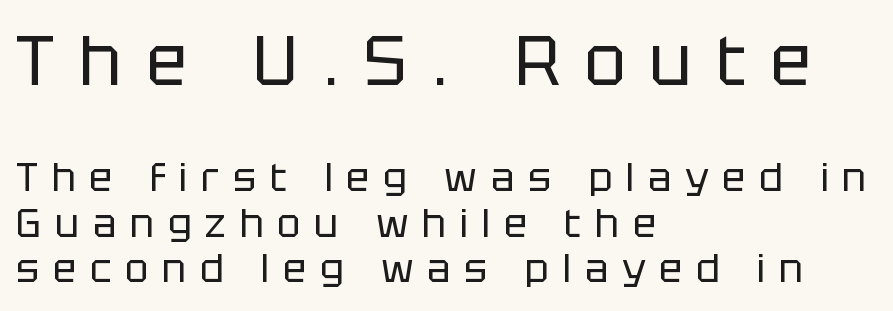
Q: Is the text bold? A: No.
Q: Is the text italic (slanted)? A: No, it is upright.
Q: Is the typeface a serif or a sans-serif typeface? A: Sans-serif.
Q: Is the text underlined? A: No.
Q: How is the paragraph aligned? A: Left-aligned.
Q: Is the spacing between letters normal or unusually wide? A: Unusually wide.
Q: Which block of text is set in a larger size, the first (top) or the second (bottom)? A: The first (top) one.
Q: Width (condensed, normal, or wide)? A: Normal.
Q: Stroke contrast? A: Low.
Q: x-height? A: Large.
Q: Monospaced? A: No.
